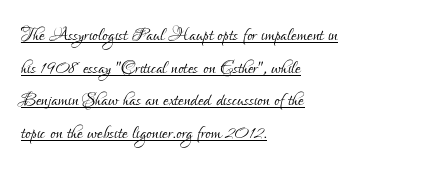
{"bold": "no", "underline": "yes", "align": "left", "line_spacing": "normal", "line_spacing_ratio": 1.31, "letter_spacing": "normal", "letter_spacing_em": 0.0, "glyph_px": 25}
